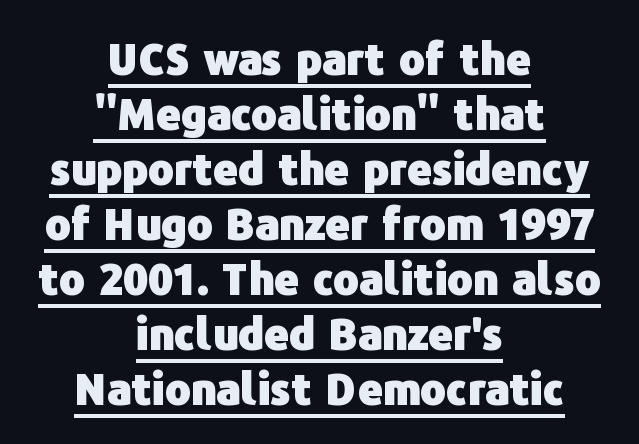
The image shows 43 px heavy sans-serif type, upright; set centered, normal line spacing (1.28x), normal letter spacing, underlined; low stroke contrast and a medium x-height.
